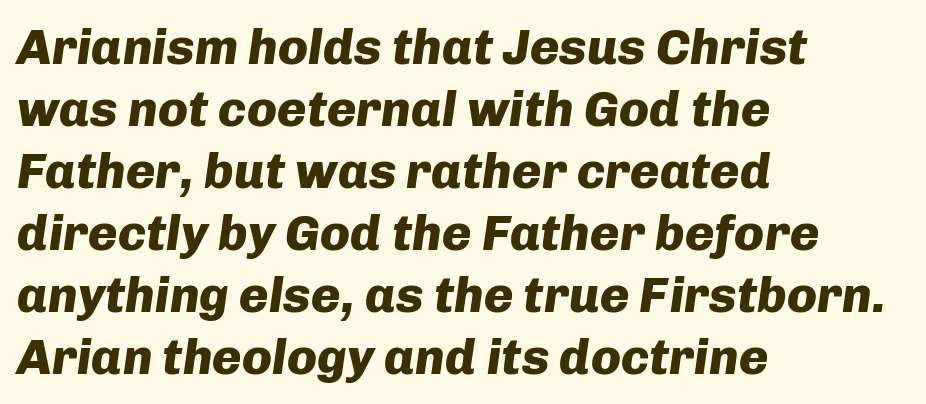
{"italic": "yes", "lean": "right", "slant_degrees": 8, "bold": "yes", "weight": "heavy", "width": "normal", "stroke_contrast": "low", "x_height": "medium", "monospaced": "no", "underline": "no", "align": "left", "line_spacing_ratio": 1.24, "letter_spacing": "normal", "letter_spacing_em": 0.0, "glyph_px": 50}
